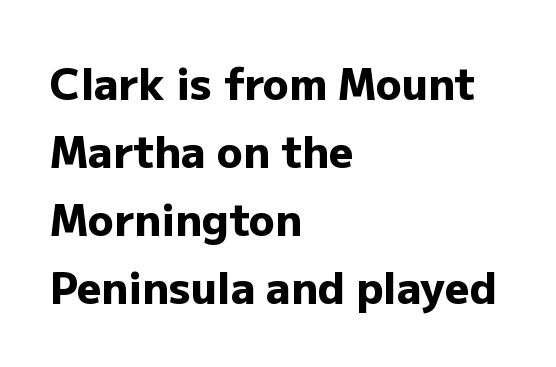
Q: Is the text bold? A: Yes.
Q: Is the text italic (slanted)? A: No, it is upright.
Q: Is the typeface a serif or a sans-serif typeface? A: Sans-serif.
Q: Is the text underlined? A: No.
Q: How is the paragraph aligned? A: Left-aligned.
Q: Is the spacing between letters normal or unusually wide? A: Normal.
Q: Is the spacing between lines tight, normal or loose? A: Normal.
Q: Width (condensed, normal, or wide)? A: Normal.
Q: Stroke contrast? A: Low.
Q: x-height? A: Medium.
Q: Monospaced? A: No.
